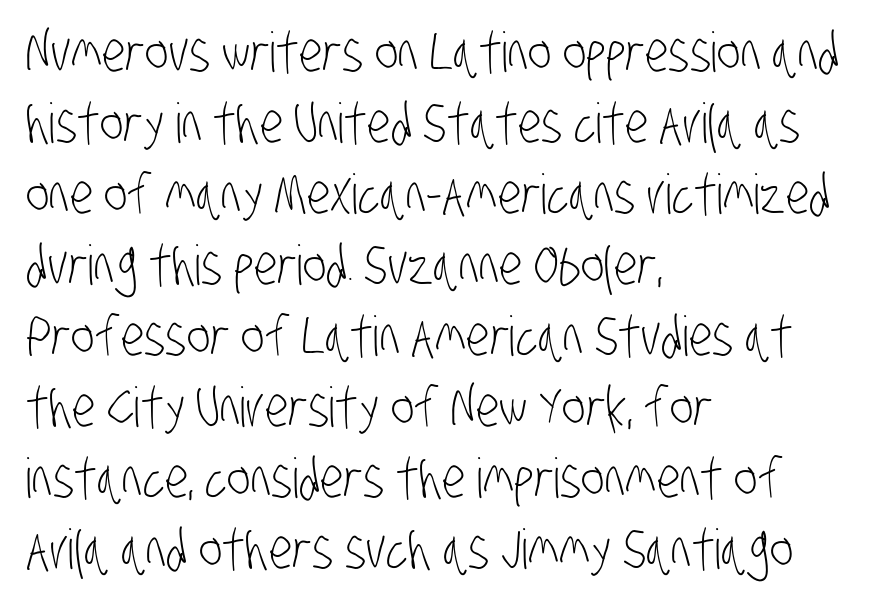
The image shows 55 px light, condensed sans-serif type; set left-aligned, normal line spacing (1.29x), normal letter spacing, not underlined; low stroke contrast and a large x-height.
